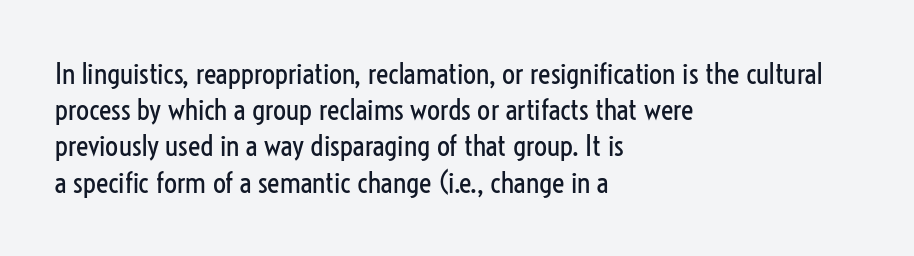
The image shows 29 px regular-weight, condensed sans-serif type, upright; set left-aligned, normal line spacing (1.25x), normal letter spacing, not underlined; low stroke contrast and a medium x-height.
